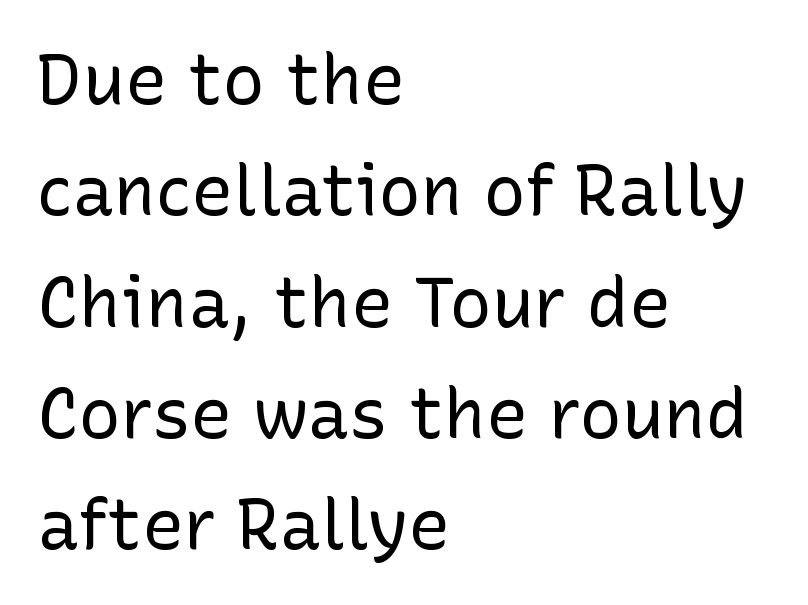
Vertical strokes here are truly vertical. Here the glyphs are tracked normally, forming tight word shapes. Rows of type keep a routine distance in the vertical direction. Stem width sits at or under what a default text font uses.
